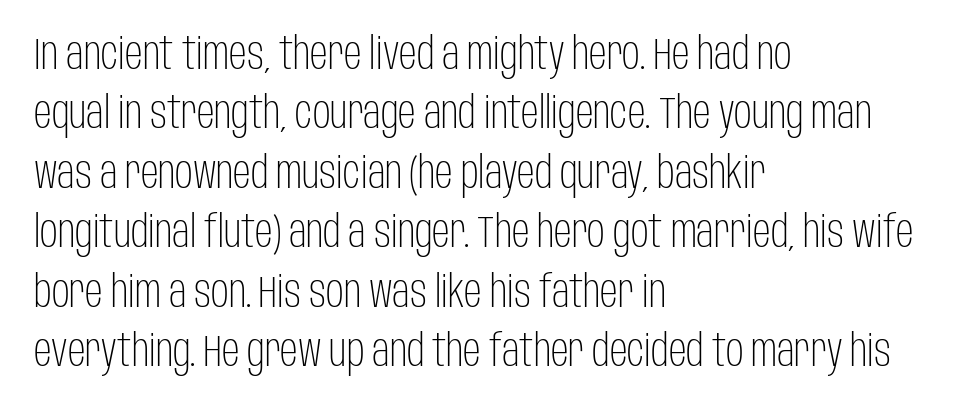
Q: Is the text bold? A: No.
Q: Is the text italic (slanted)? A: No, it is upright.
Q: Is the typeface a serif or a sans-serif typeface? A: Sans-serif.
Q: Is the text underlined? A: No.
Q: How is the paragraph aligned? A: Left-aligned.
Q: Is the spacing between letters normal or unusually wide? A: Normal.
Q: Is the spacing between lines tight, normal or loose? A: Normal.
Q: Width (condensed, normal, or wide)? A: Condensed.
Q: Stroke contrast? A: Low.
Q: x-height? A: Large.
Q: Monospaced? A: No.
